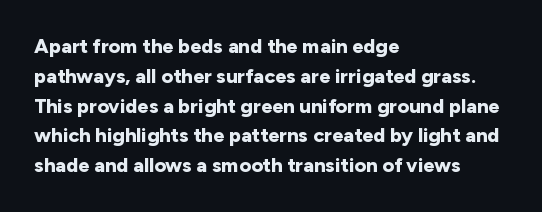
{"italic": "no", "bold": "yes", "underline": "no", "align": "left", "line_spacing": "normal", "line_spacing_ratio": 1.49, "letter_spacing": "normal", "letter_spacing_em": 0.0, "glyph_px": 20}
